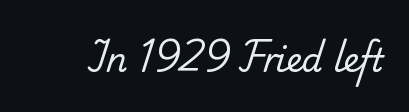
Q: Is the text bold? A: No.
Q: Is the typeface a serif or a sans-serif typeface? A: Serif.
Q: Is the text underlined? A: No.
Q: Is the spacing between letters normal or unusually wide? A: Normal.
Q: Width (condensed, normal, or wide)? A: Normal.
Q: Stroke contrast? A: Low.
Q: x-height? A: Small.
Q: Monospaced? A: No.
